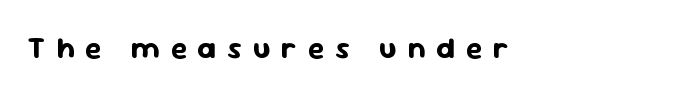
{"serif": "no", "italic": "no", "bold": "yes", "weight": "bold", "width": "normal", "stroke_contrast": "low", "x_height": "medium", "monospaced": "no", "underline": "no", "letter_spacing": "wide", "letter_spacing_em": 0.36, "glyph_px": 30}
